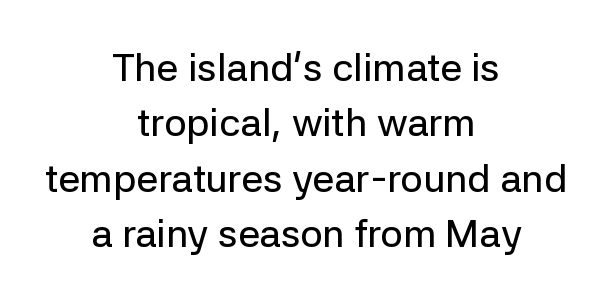
{"serif": "no", "italic": "no", "width": "normal", "stroke_contrast": "low", "x_height": "medium", "monospaced": "no", "underline": "no", "align": "center", "line_spacing": "normal", "line_spacing_ratio": 1.42, "letter_spacing": "normal", "letter_spacing_em": 0.0, "glyph_px": 39}
